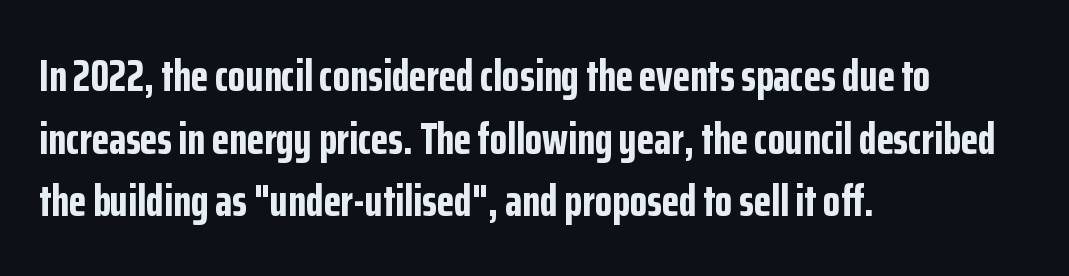
The image shows 45 px bold, condensed sans-serif type, upright; set left-aligned, normal line spacing (1.39x), normal letter spacing, not underlined; low stroke contrast and a medium x-height.
